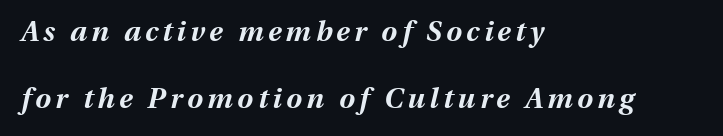
Q: Is the text bold? A: Yes.
Q: Is the text italic (slanted)? A: Yes, it leans right by about 13 degrees.
Q: Is the text underlined? A: No.
Q: How is the paragraph aligned? A: Left-aligned.
Q: Is the spacing between lines tight, normal or loose? A: Loose.
Q: Width (condensed, normal, or wide)? A: Normal.
Q: Stroke contrast? A: Medium.
Q: x-height? A: Medium.
Q: Monospaced? A: No.
